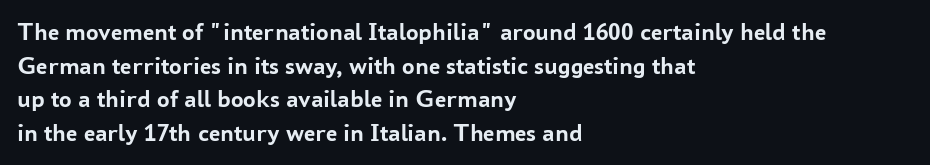
{"italic": "no", "bold": "yes", "underline": "no", "align": "left", "line_spacing": "normal", "line_spacing_ratio": 1.35, "letter_spacing": "normal", "letter_spacing_em": 0.0, "glyph_px": 25}
